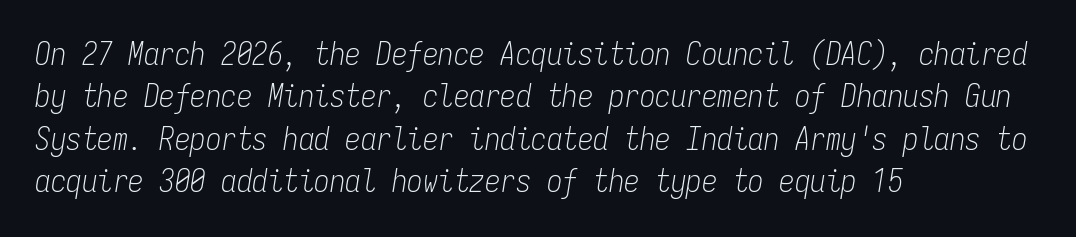
{"italic": "yes", "lean": "right", "slant_degrees": 9, "bold": "no", "weight": "light", "width": "condensed", "stroke_contrast": "low", "x_height": "medium", "monospaced": "yes", "underline": "no", "align": "left", "line_spacing": "normal", "line_spacing_ratio": 1.37, "letter_spacing": "normal", "letter_spacing_em": 0.0, "glyph_px": 31}
